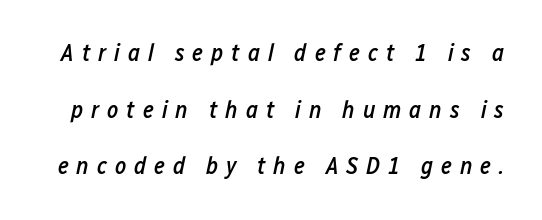
Q: Is the text bold? A: Semi-bold.
Q: Is the text italic (slanted)? A: Yes, it leans right by about 12 degrees.
Q: Is the text underlined? A: No.
Q: Is the spacing between letters normal or unusually wide? A: Unusually wide.
Q: Is the spacing between lines tight, normal or loose? A: Loose.
